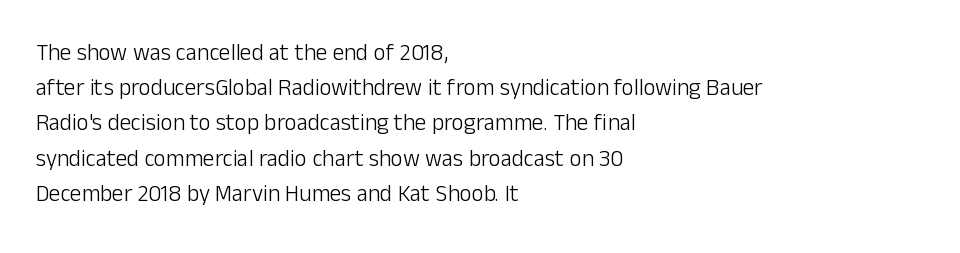
A typesetter would call this leading conventional body-copy spacing. Casual observation: everything's shoved over to the left. Counters stay open thanks to moderate or lighter strokes. The lettering stays uniformly vertical, giving the passage a roman look. No extra tracking has been applied to these lines. The gap between lines stays unmarked.
